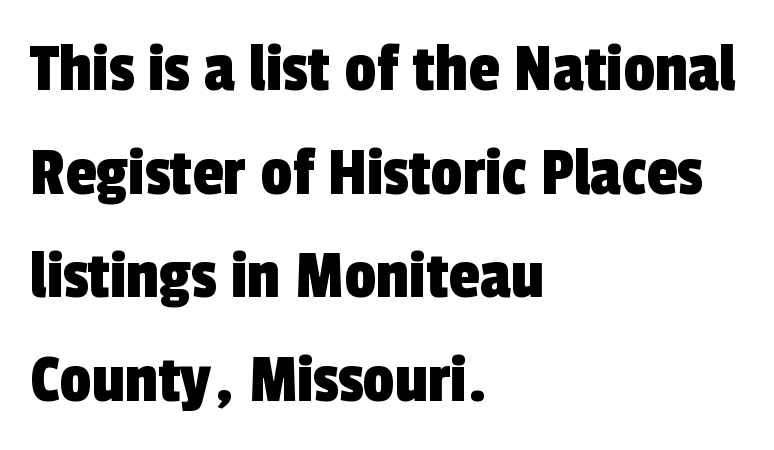
Spacing verdict: proportional, widths tailored to each character. Normally led — the rows are evenly, conventionally spaced. Short and long lines alike share a common starting point at left. Nobody drew a line under any word here. Words appear dense and cohesive because spacing is normal. The face used here is a sans, in the tradition of grotesques and geometrics.
